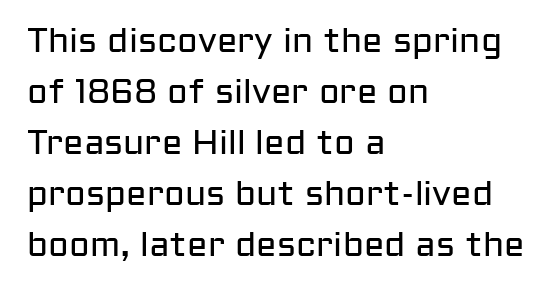
Q: Is the text bold? A: No.
Q: Is the text italic (slanted)? A: No, it is upright.
Q: Is the typeface a serif or a sans-serif typeface? A: Sans-serif.
Q: Is the text underlined? A: No.
Q: How is the paragraph aligned? A: Left-aligned.
Q: Is the spacing between letters normal or unusually wide? A: Normal.
Q: Is the spacing between lines tight, normal or loose? A: Normal.
Q: Width (condensed, normal, or wide)? A: Normal.
Q: Stroke contrast? A: Low.
Q: x-height? A: Medium.
Q: Monospaced? A: No.
